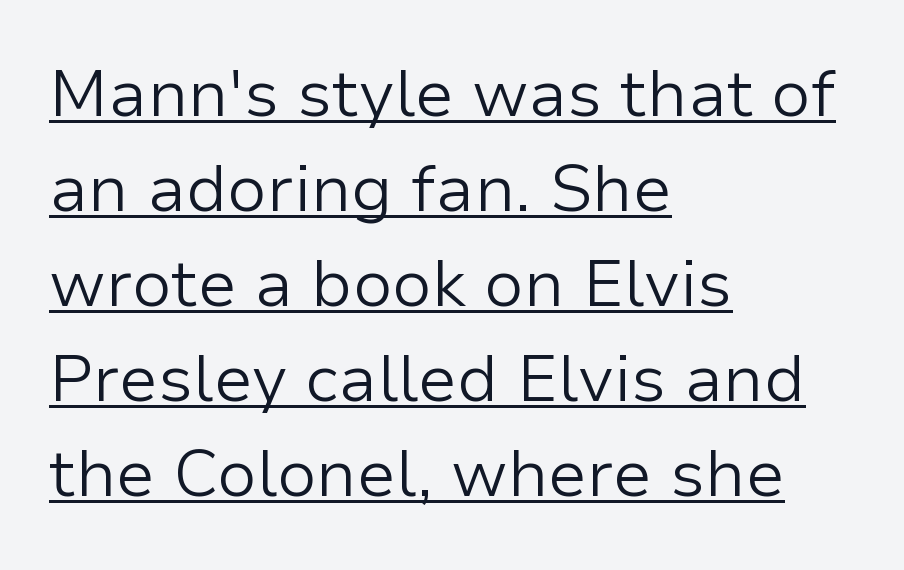
Q: Is the text bold? A: No.
Q: Is the text italic (slanted)? A: No, it is upright.
Q: Is the typeface a serif or a sans-serif typeface? A: Sans-serif.
Q: Is the text underlined? A: Yes.
Q: How is the paragraph aligned? A: Left-aligned.
Q: Is the spacing between letters normal or unusually wide? A: Normal.
Q: Is the spacing between lines tight, normal or loose? A: Normal.
Q: Width (condensed, normal, or wide)? A: Normal.
Q: Stroke contrast? A: Low.
Q: x-height? A: Medium.
Q: Monospaced? A: No.
